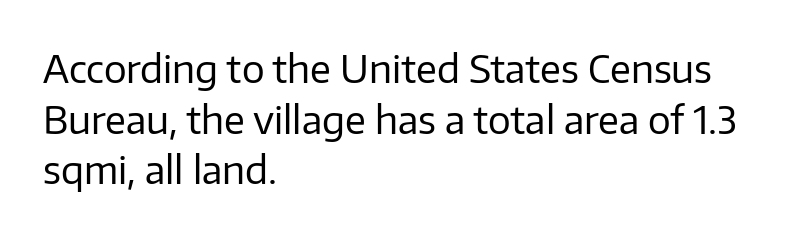
Each stroke keeps to a modest, everyday thickness or less. A student would call this left alignment; a typographer would say flush left, rag right. The words here are not underlined. Each letter keeps its own natural width here, so spacing adapts to shape.
